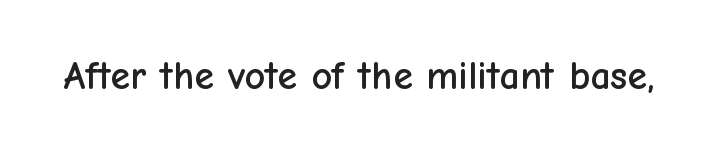
Every stem runs plumb, perpendicular to the baseline. The foot of each line stays bare and open. Here the designer chose a conventional face with non-uniform glyph widths. This rendering leaves character spacing at its baseline value.
